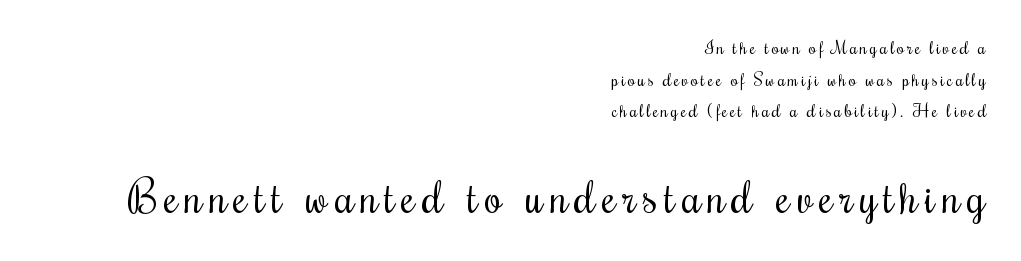
The image shows 45 px regular-weight, condensed type; set right-aligned, line spacing 1.76x, not underlined; the second (bottom) block is 2.5x larger; medium stroke contrast and a small x-height.
